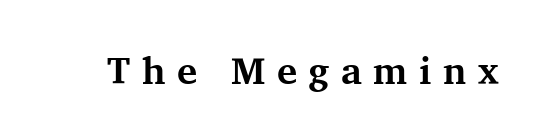
The strip under each line holds only bare page. Looks like regular typesetting: each glyph gets only the width it needs. Examine the stroke ends and you'll spot serifs. These lines carry a lot of weight — the face is fully bold. The tracking reads as deliberately expanded to a designer's eye. When letters stand straight like this, we call the style roman or upright.
